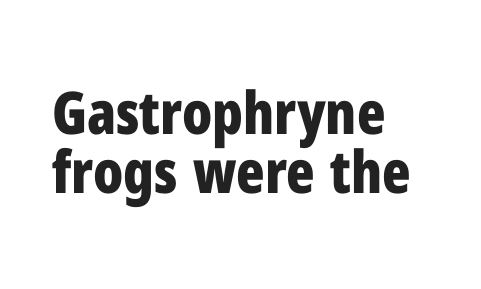
{"serif": "no", "italic": "no", "bold": "yes", "weight": "bold", "width": "condensed", "stroke_contrast": "low", "x_height": "medium", "monospaced": "no", "underline": "no", "align": "left", "line_spacing": "tight", "line_spacing_ratio": 1.0, "letter_spacing": "normal", "letter_spacing_em": 0.0, "glyph_px": 59}
